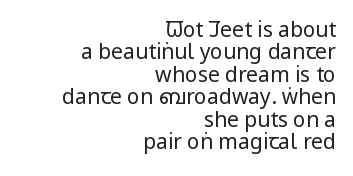
{"italic": "no", "bold": "no", "underline": "no", "align": "right", "line_spacing": "tight", "line_spacing_ratio": 1.07, "letter_spacing": "normal", "letter_spacing_em": 0.0, "glyph_px": 21}
